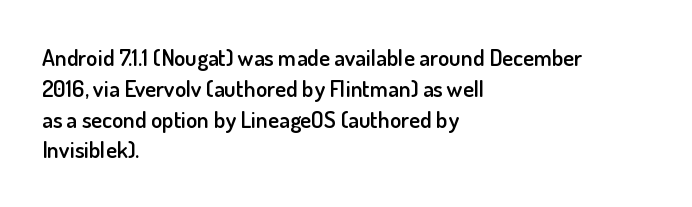
{"italic": "no", "bold": "semi", "underline": "no", "align": "left", "line_spacing": "normal", "line_spacing_ratio": 1.34, "letter_spacing": "normal", "letter_spacing_em": 0.0, "glyph_px": 23}
